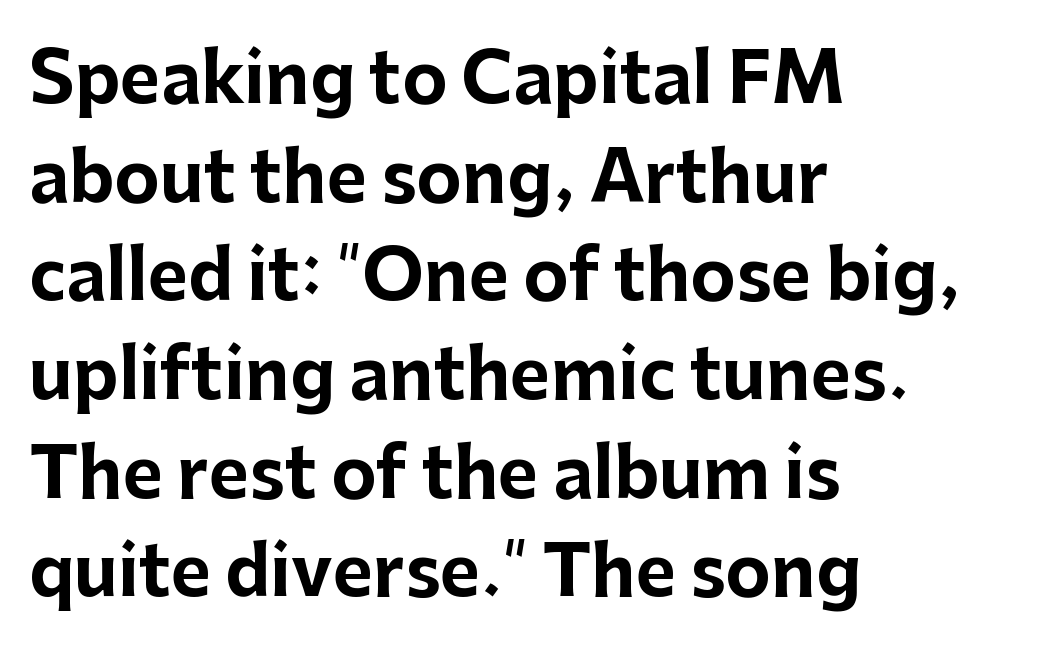
{"serif": "no", "italic": "no", "bold": "yes", "weight": "bold", "width": "normal", "stroke_contrast": "low", "x_height": "medium", "monospaced": "no", "underline": "no", "align": "left", "line_spacing": "normal", "line_spacing_ratio": 1.43, "letter_spacing": "normal", "letter_spacing_em": 0.0, "glyph_px": 69}
